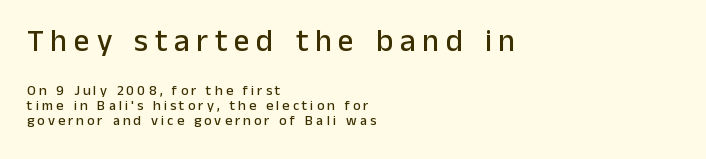
{"serif": "no", "italic": "no", "width": "normal", "stroke_contrast": "low", "x_height": "medium", "monospaced": "no", "underline": "no", "align": "left", "line_spacing": "tight", "line_spacing_ratio": 1.05, "letter_spacing": "wide", "letter_spacing_em": 0.22, "larger_block": "first", "size_ratio": 2.21, "glyph_px": 31}
